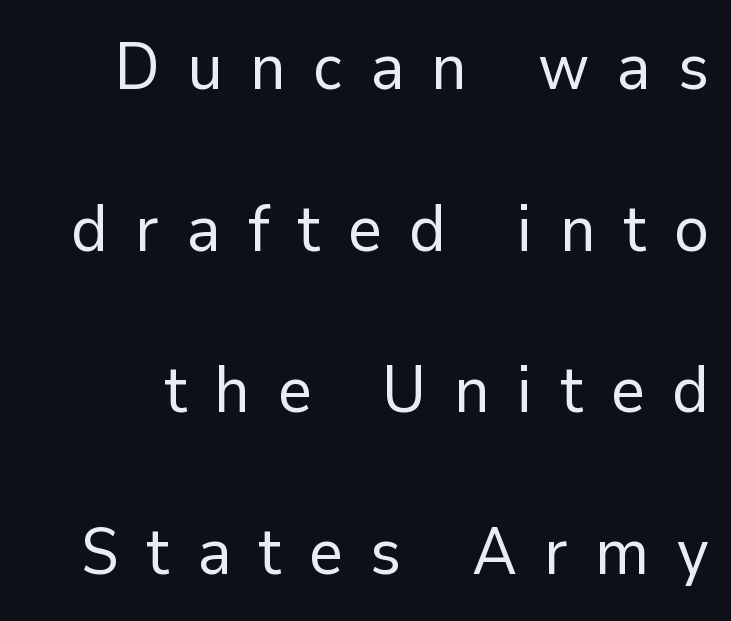
Q: Is the text bold? A: No.
Q: Is the text italic (slanted)? A: No, it is upright.
Q: Is the typeface a serif or a sans-serif typeface? A: Sans-serif.
Q: Is the text underlined? A: No.
Q: Is the spacing between letters normal or unusually wide? A: Unusually wide.
Q: Is the spacing between lines tight, normal or loose? A: Loose.
Q: Width (condensed, normal, or wide)? A: Normal.
Q: Stroke contrast? A: Low.
Q: x-height? A: Medium.
Q: Monospaced? A: No.
